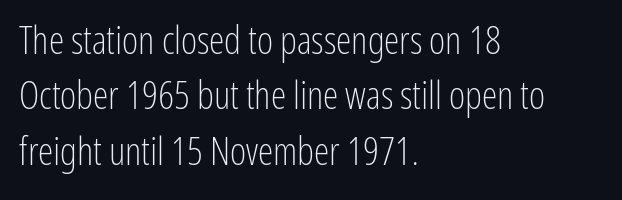
What kind of face is this? One without serifs — a sans. These lines are rendered in a variable-pitch font. Characters remain perfectly vertical along every line. Leading matches the norm, producing a regular column. The rendering anchors every line to the left-hand side. The space directly below the letters is spotless.
